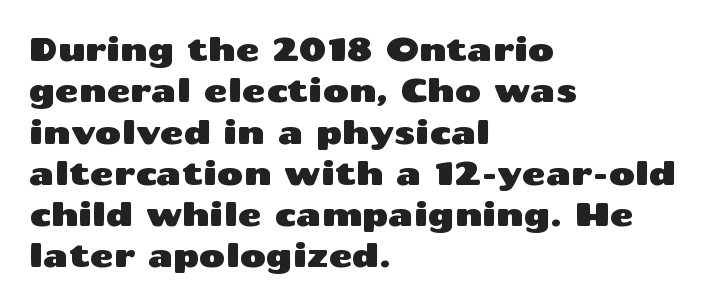
Each letter keeps its own natural width here, so spacing adapts to shape. The axis of the letterforms is exactly vertical. The rows are spaced the way most documents space them. Examine the stroke ends and you'll find no serifs. The line texture is even and compact thanks to regular tracking. Decoration check: the copy has no underline.
